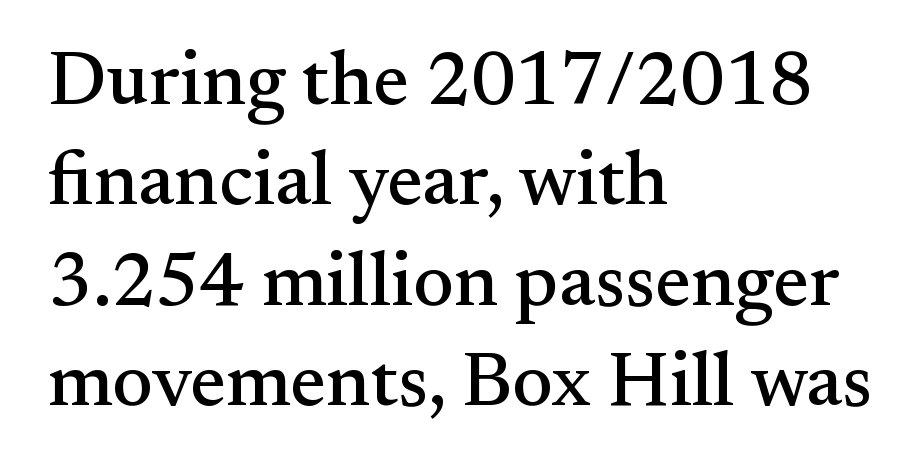
The image shows 76 px serif type, upright; set left-aligned, normal line spacing (1.32x), normal letter spacing, not underlined; medium stroke contrast and a small x-height.
